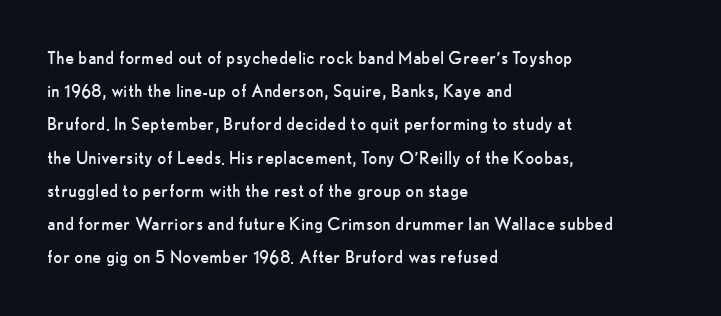
Q: Is the text bold? A: No.
Q: Is the text italic (slanted)? A: No, it is upright.
Q: Is the text underlined? A: No.
Q: How is the paragraph aligned? A: Left-aligned.
Q: Is the spacing between letters normal or unusually wide? A: Normal.
Q: Is the spacing between lines tight, normal or loose? A: Normal.
